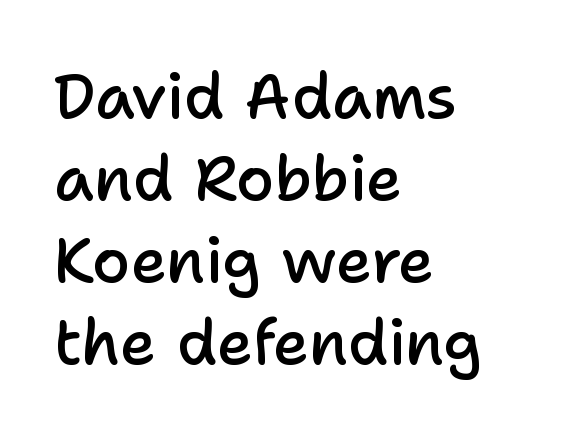
Q: Is the text bold? A: Semi-bold.
Q: Is the text italic (slanted)? A: No, it is upright.
Q: Is the typeface a serif or a sans-serif typeface? A: Sans-serif.
Q: Is the text underlined? A: No.
Q: How is the paragraph aligned? A: Left-aligned.
Q: Is the spacing between letters normal or unusually wide? A: Normal.
Q: Is the spacing between lines tight, normal or loose? A: Normal.
Q: Width (condensed, normal, or wide)? A: Normal.
Q: Stroke contrast? A: Low.
Q: x-height? A: Medium.
Q: Monospaced? A: No.
